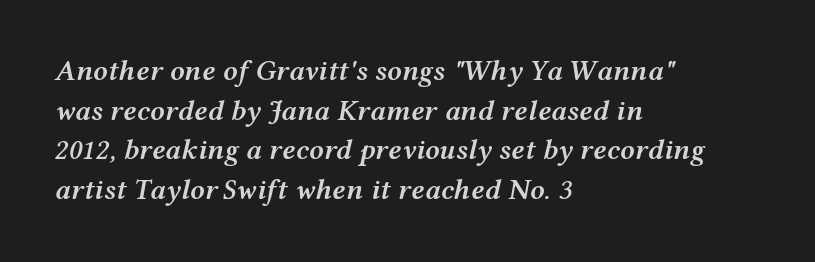
The image shows 29 px semibold, wide type, italic (leaning right); set left-aligned, normal line spacing (1.37x), normal letter spacing, not underlined; medium stroke contrast and a medium x-height.
